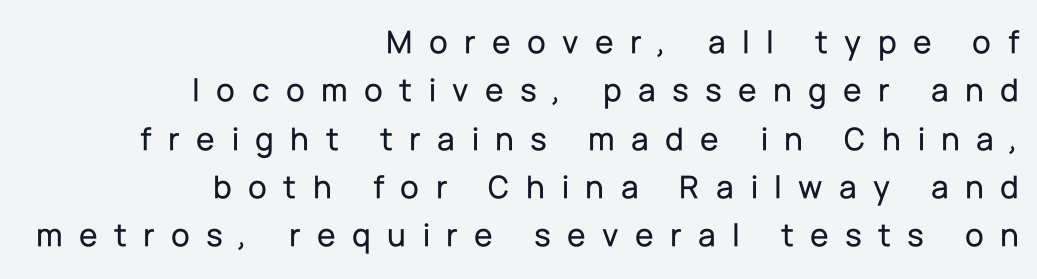
{"serif": "no", "italic": "no", "width": "normal", "stroke_contrast": "low", "x_height": "medium", "monospaced": "no", "underline": "no", "align": "right", "line_spacing": "normal", "line_spacing_ratio": 1.42, "letter_spacing": "wide", "letter_spacing_em": 0.48, "glyph_px": 34}
